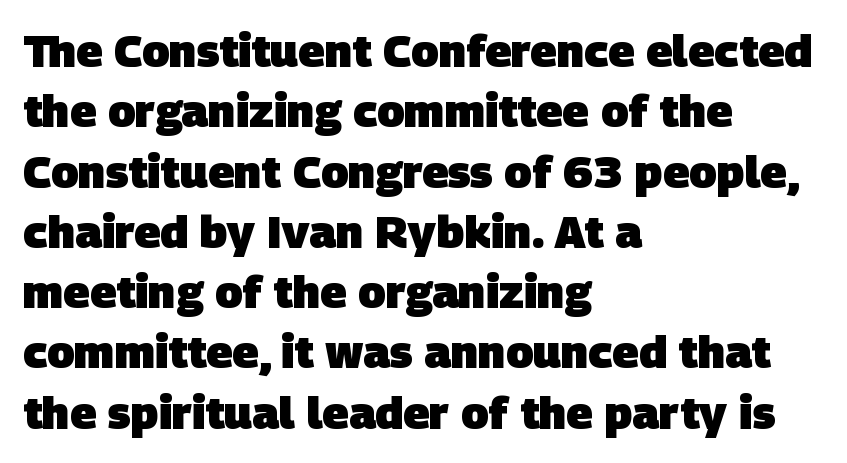
The image shows 45 px heavy sans-serif type; set left-aligned, normal line spacing (1.34x), normal letter spacing, not underlined; low stroke contrast and a large x-height.
